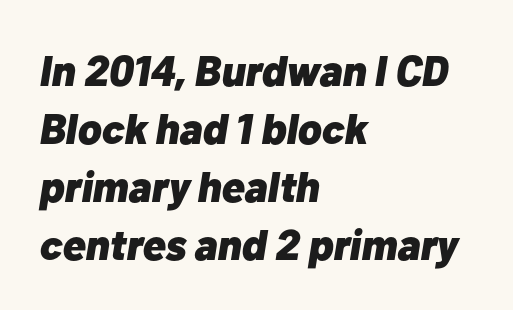
The image shows 43 px heavy type, italic (leaning right); set left-aligned, normal line spacing (1.35x), normal letter spacing, not underlined; low stroke contrast and a medium x-height.
